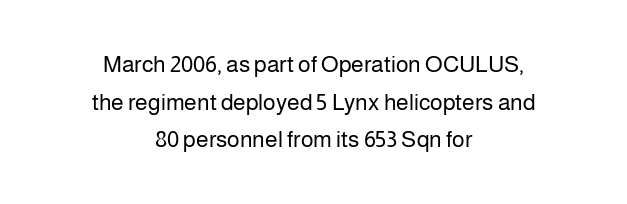
Compared with typical body copy, the letter spacing here is the same. The space directly below the letters is spotless. The axis of the letterforms is exactly vertical. The weight would be labelled regular, book, light, or lighter still.
